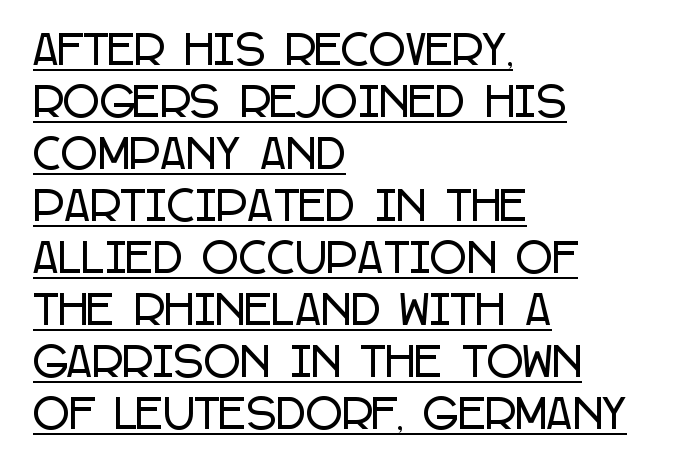
{"serif": "no", "italic": "no", "width": "condensed", "stroke_contrast": "low", "x_height": "large", "monospaced": "no", "underline": "yes", "align": "left", "line_spacing": "normal", "line_spacing_ratio": 1.3, "letter_spacing": "normal", "letter_spacing_em": 0.0, "glyph_px": 40}
